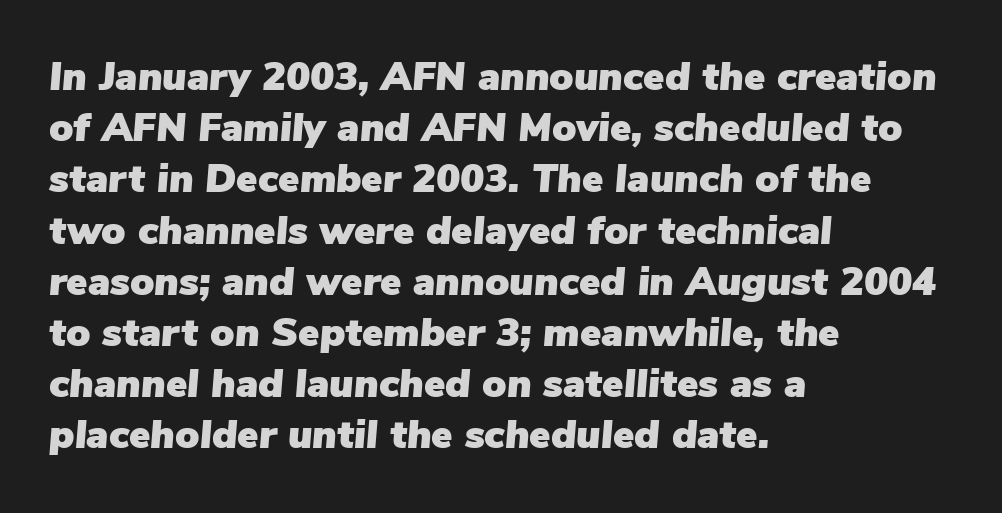
Here the glyphs are tracked normally, forming tight word shapes. Line spacing here is normal. Looks like regular typesetting: each glyph gets only the width it needs. Characters are canted at an angle relative to the baseline's perpendicular.
